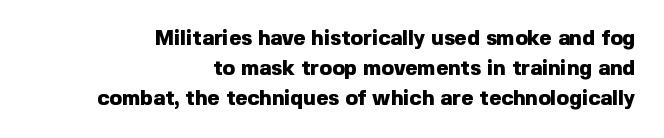
{"italic": "no", "bold": "yes", "underline": "no", "align": "right", "line_spacing": "normal", "line_spacing_ratio": 1.42, "letter_spacing": "normal", "letter_spacing_em": 0.0, "glyph_px": 21}
